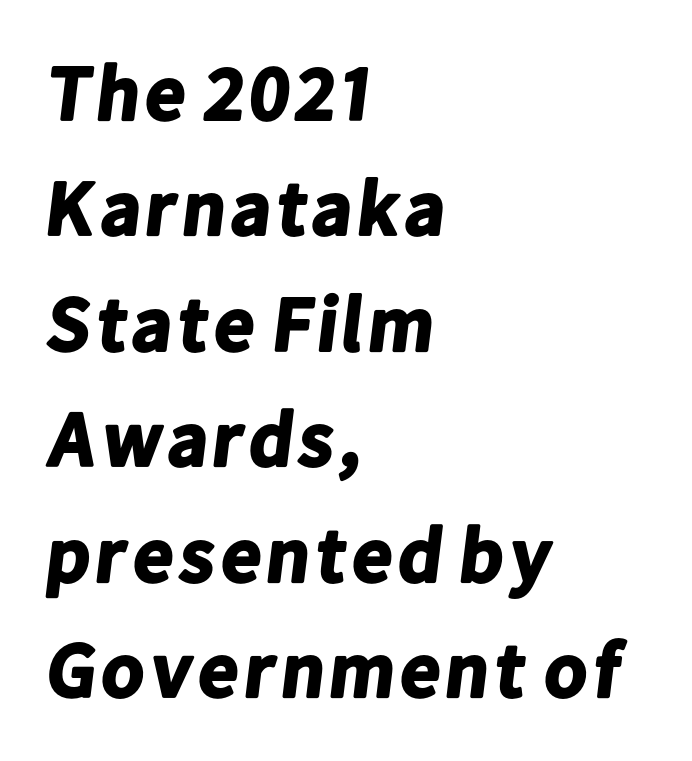
{"serif": "no", "bold": "yes", "weight": "bold", "width": "normal", "stroke_contrast": "low", "x_height": "medium", "monospaced": "no", "underline": "no", "align": "left", "line_spacing": "normal", "line_spacing_ratio": 1.48, "letter_spacing": "normal", "letter_spacing_em": 0.0, "glyph_px": 78}
